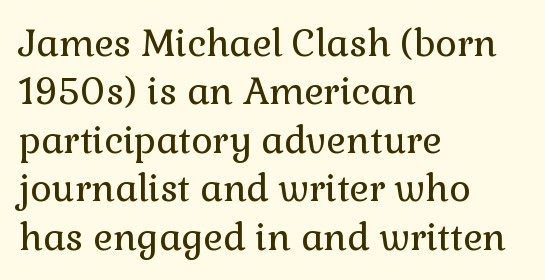
A bare baseline throughout the passage. These lines are rendered in a variable-pitch font. Type style note: has serifs. Is the type heavy? It reads as light-to-regular instead. These lines stack with their left ends in a neat column. Quick note: interline space is typical.
